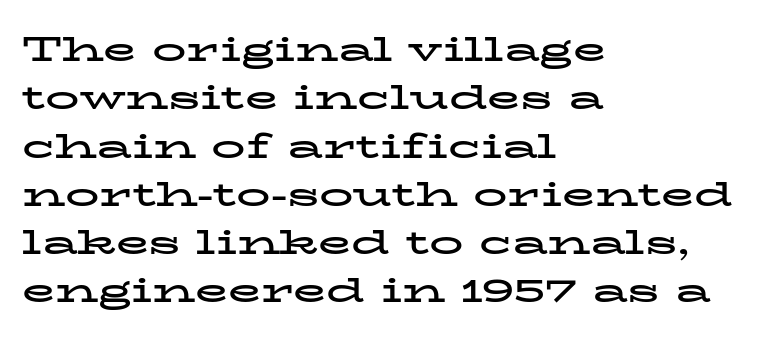
{"serif": "yes", "italic": "no", "bold": "yes", "weight": "bold", "width": "wide", "stroke_contrast": "low", "x_height": "medium", "monospaced": "no", "underline": "no", "align": "left", "line_spacing": "normal", "line_spacing_ratio": 1.42, "letter_spacing": "normal", "letter_spacing_em": 0.0, "glyph_px": 34}
